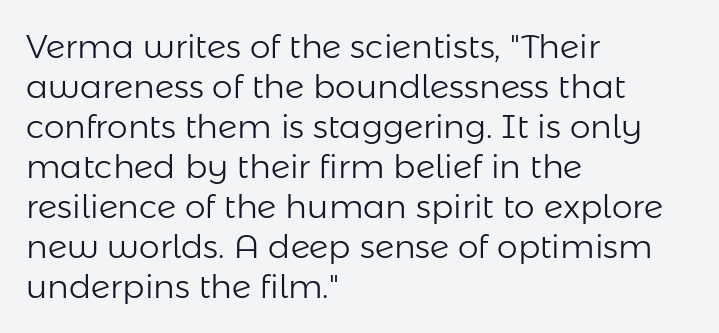
{"serif": "no", "italic": "no", "bold": "no", "weight": "light", "width": "normal", "stroke_contrast": "low", "x_height": "medium", "monospaced": "no", "underline": "no", "align": "left", "line_spacing_ratio": 1.21, "letter_spacing": "normal", "letter_spacing_em": 0.0, "glyph_px": 33}
